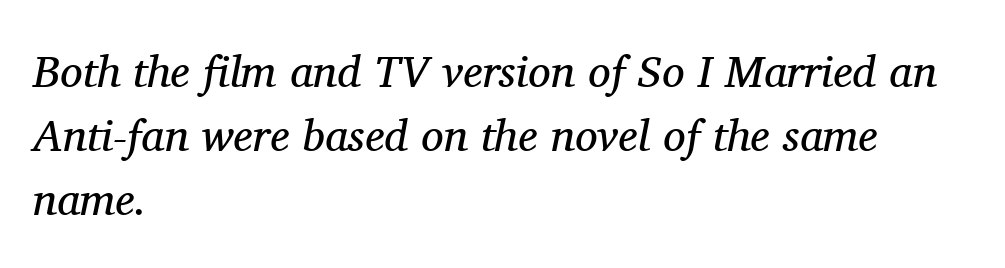
Q: Is the text bold? A: No.
Q: Is the text italic (slanted)? A: Yes, it leans right by about 11 degrees.
Q: Is the typeface a serif or a sans-serif typeface? A: Serif.
Q: Is the text underlined? A: No.
Q: How is the paragraph aligned? A: Left-aligned.
Q: Is the spacing between letters normal or unusually wide? A: Normal.
Q: Is the spacing between lines tight, normal or loose? A: Normal.
Q: Width (condensed, normal, or wide)? A: Normal.
Q: Stroke contrast? A: Medium.
Q: x-height? A: Medium.
Q: Monospaced? A: No.
